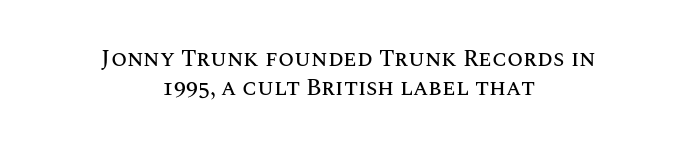
Q: Is the text italic (slanted)? A: No, it is upright.
Q: Is the text underlined? A: No.
Q: How is the paragraph aligned? A: Centered.
Q: Is the spacing between letters normal or unusually wide? A: Normal.
Q: Is the spacing between lines tight, normal or loose? A: Normal.
